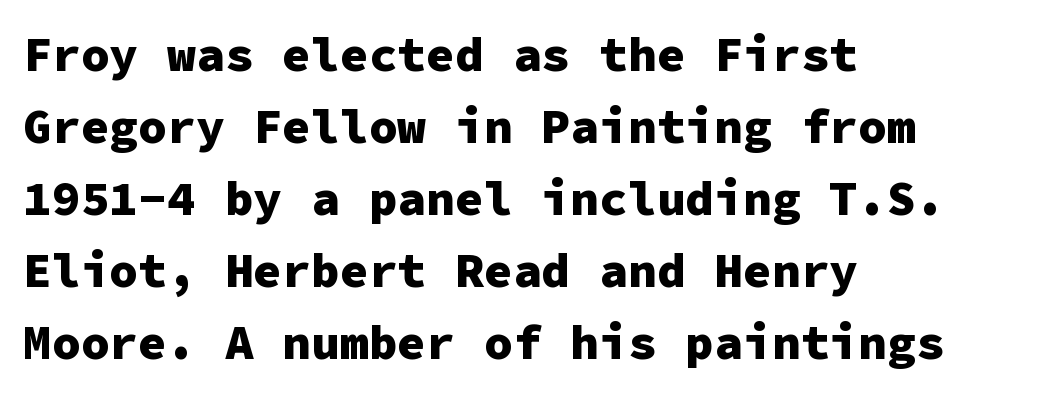
Q: Is the text bold? A: Yes.
Q: Is the text italic (slanted)? A: No, it is upright.
Q: Is the typeface a serif or a sans-serif typeface? A: Sans-serif.
Q: Is the text underlined? A: No.
Q: How is the paragraph aligned? A: Left-aligned.
Q: Is the spacing between letters normal or unusually wide? A: Normal.
Q: Is the spacing between lines tight, normal or loose? A: Normal.
Q: Width (condensed, normal, or wide)? A: Normal.
Q: Stroke contrast? A: Low.
Q: x-height? A: Medium.
Q: Monospaced? A: Yes.
